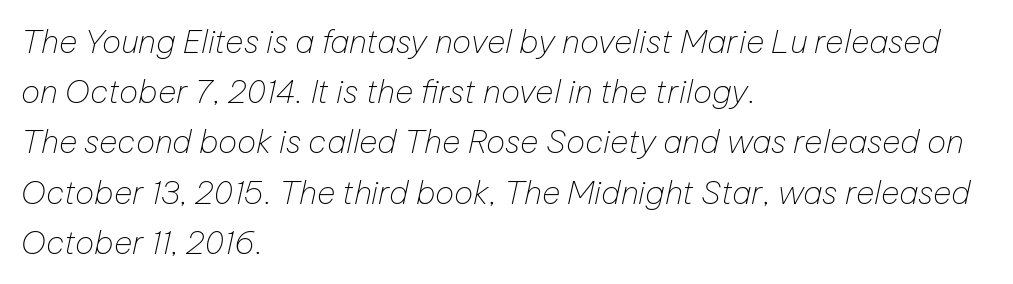
Compared with ordinary roman type, these characters are visibly tilted. Each letter keeps its own natural width here, so spacing adapts to shape. The compositor pushed each line to the left boundary. Bare-footed words on every line. Honestly, the row spacing looks completely unremarkable. The horizontal fit of the characters is conventional and even.
